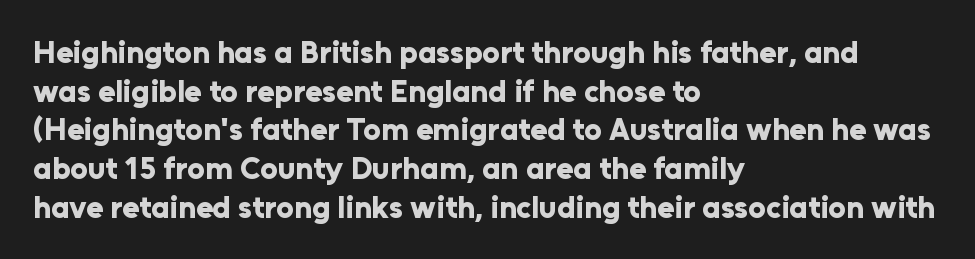
In CSS terms this would be text-align: left. A full-strength bold gives these letters their thick strokes. The rendering keeps characters at their native spacing. Stroke terminals: plain, sans-serif. Posture: straight, roman, zero tilt. Decoration check: the copy has no underline.
